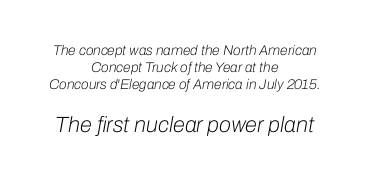
The specimen reads as italic at a glance. Spacing between characters is what you'd get straight out of the box. Small over large — that's the arrangement of the two blocks here. This rendering features lettering with no underline.
